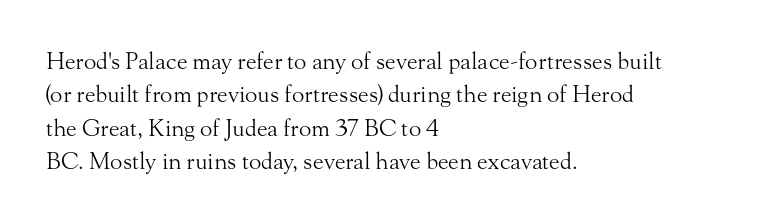
The image shows 23 px text type, upright; set left-aligned, normal line spacing (1.45x), normal letter spacing, not underlined.
